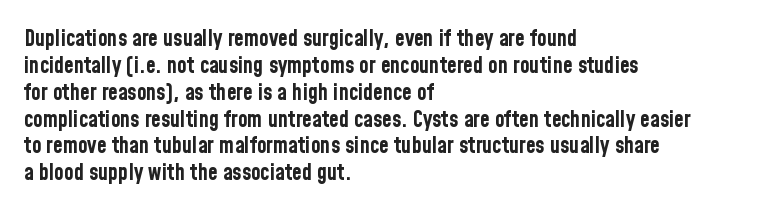
{"italic": "no", "bold": "yes", "underline": "no", "align": "left", "line_spacing_ratio": 1.22, "letter_spacing": "normal", "letter_spacing_em": 0.0, "glyph_px": 22}
